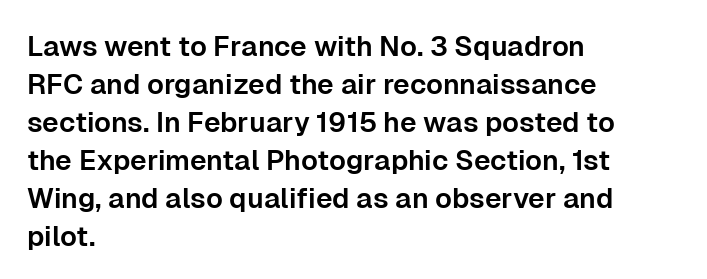
The space beneath each line is pristine and unruled. This rendering employs a face without finishing strokes, i.e., a sans-serif. Every row of glyphs begins at an identical x-position on the left. The face used here is proportionally spaced, like ordinary book or web type.
